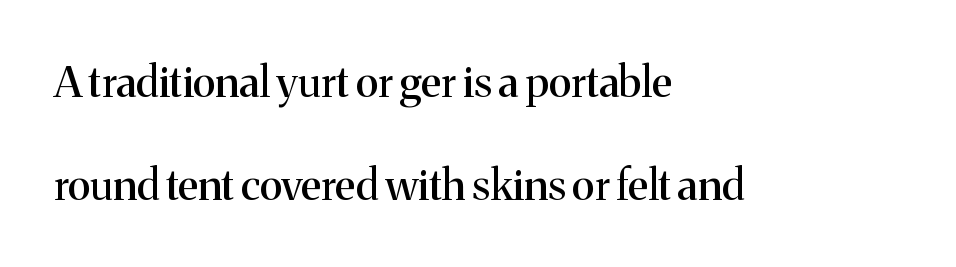
The image shows 43 px serif type, upright; set left-aligned, loose line spacing (2.4x), normal letter spacing, not underlined; medium stroke contrast and a medium x-height.
